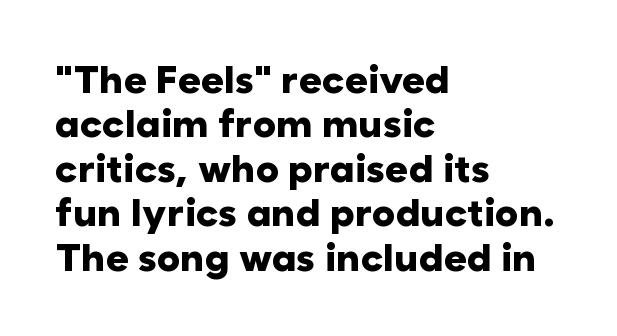
The gap between lines stays unmarked. This sample has the flowing, uneven cadence of proportional lettering. Italic? Not at all — the glyphs are vertical. Does the copy run flush right? No — it runs flush left. I'd describe the lettering as bold — thick and assertive.
